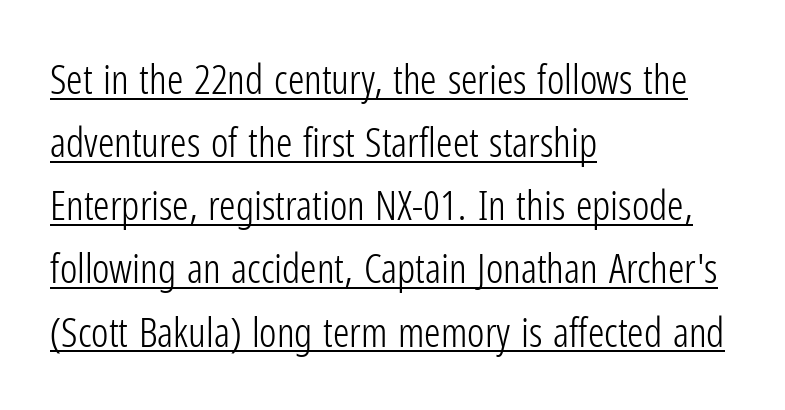
Q: Is the text bold? A: No.
Q: Is the text italic (slanted)? A: No, it is upright.
Q: Is the typeface a serif or a sans-serif typeface? A: Sans-serif.
Q: Is the text underlined? A: Yes.
Q: How is the paragraph aligned? A: Left-aligned.
Q: Is the spacing between letters normal or unusually wide? A: Normal.
Q: Is the spacing between lines tight, normal or loose? A: Normal.
Q: Width (condensed, normal, or wide)? A: Condensed.
Q: Stroke contrast? A: Low.
Q: x-height? A: Medium.
Q: Monospaced? A: No.
